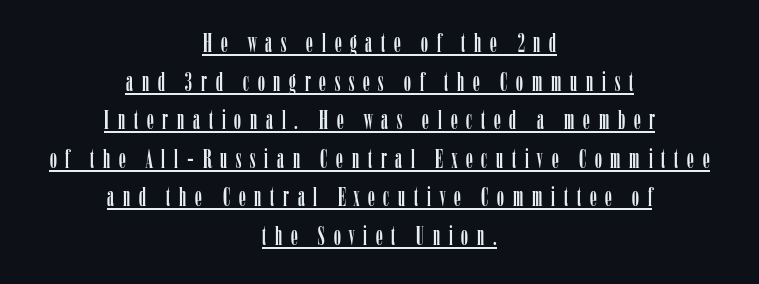
Q: Is the text italic (slanted)? A: No, it is upright.
Q: Is the text underlined? A: Yes.
Q: How is the paragraph aligned? A: Centered.
Q: Is the spacing between letters normal or unusually wide? A: Unusually wide.
Q: Is the spacing between lines tight, normal or loose? A: Normal.
